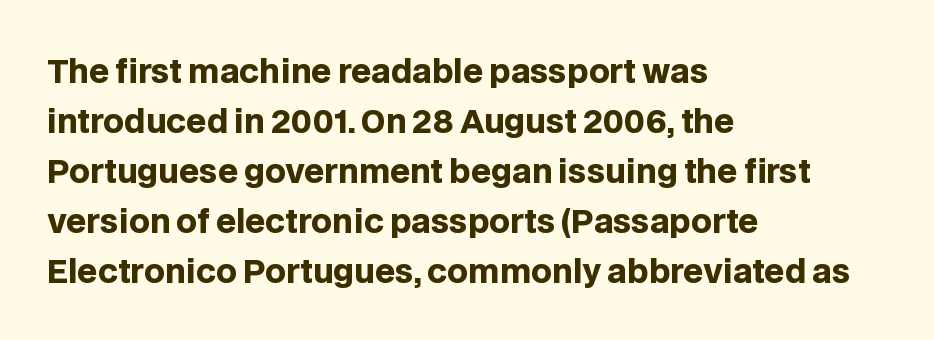
The image shows 32 px heavy sans-serif type, upright; set left-aligned, normal line spacing (1.56x), normal letter spacing, not underlined; low stroke contrast and a large x-height.
